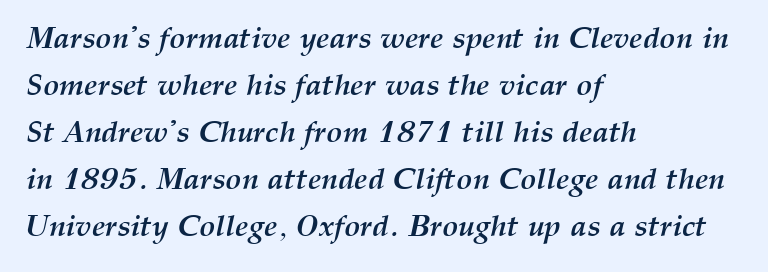
Q: Is the text bold? A: Yes.
Q: Is the text italic (slanted)? A: Yes, it leans right by about 12 degrees.
Q: Is the text underlined? A: No.
Q: How is the paragraph aligned? A: Left-aligned.
Q: Is the spacing between letters normal or unusually wide? A: Normal.
Q: Is the spacing between lines tight, normal or loose? A: Normal.
Q: Width (condensed, normal, or wide)? A: Normal.
Q: Stroke contrast? A: Medium.
Q: x-height? A: Medium.
Q: Monospaced? A: No.
